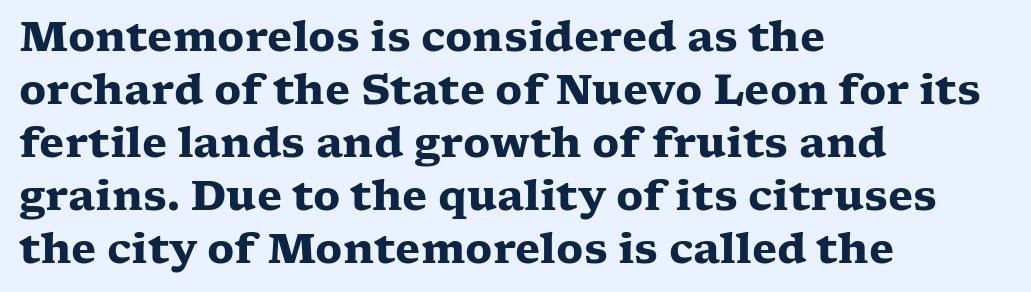
{"serif": "yes", "italic": "no", "bold": "yes", "weight": "heavy", "width": "wide", "stroke_contrast": "low", "x_height": "medium", "monospaced": "no", "underline": "no", "align": "left", "line_spacing": "normal", "line_spacing_ratio": 1.29, "letter_spacing": "normal", "letter_spacing_em": 0.0, "glyph_px": 41}
